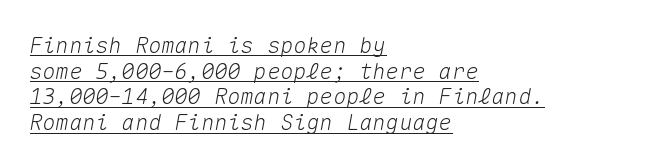
The image shows 22 px text type, italic (leaning right); set left-aligned, line spacing 1.17x, normal letter spacing, underlined.
